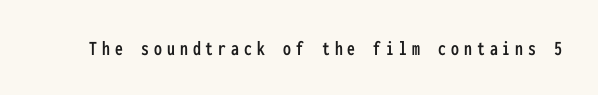
The image shows 21 px text type, upright; set unusually wide letter spacing (+0.24 em), not underlined.
